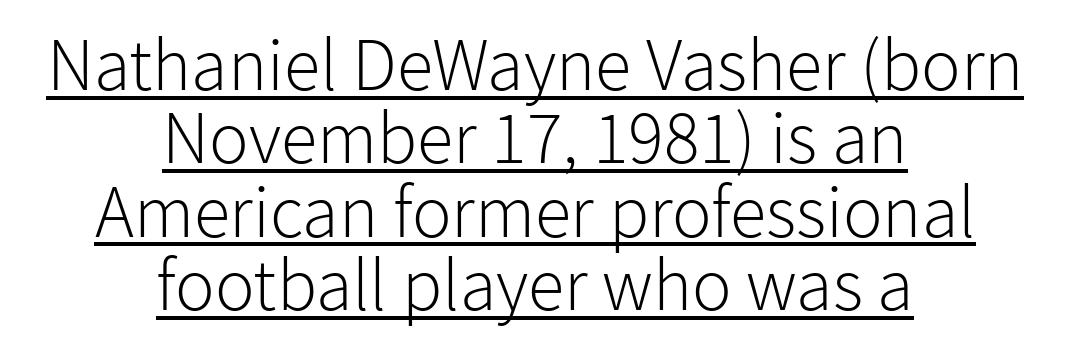
Q: Is the text bold? A: No.
Q: Is the text italic (slanted)? A: No, it is upright.
Q: Is the typeface a serif or a sans-serif typeface? A: Sans-serif.
Q: Is the text underlined? A: Yes.
Q: How is the paragraph aligned? A: Centered.
Q: Is the spacing between letters normal or unusually wide? A: Normal.
Q: Is the spacing between lines tight, normal or loose? A: Tight.
Q: Width (condensed, normal, or wide)? A: Normal.
Q: Stroke contrast? A: Low.
Q: x-height? A: Medium.
Q: Monospaced? A: No.
